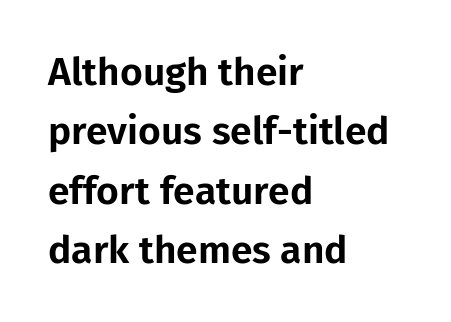
The image shows 39 px sans-serif type, upright; set left-aligned, normal line spacing (1.52x), normal letter spacing, not underlined; low stroke contrast and a medium x-height.
